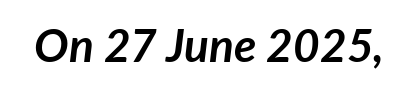
The face used here is proportionally spaced, like ordinary book or web type. The sample has been set heavy, in full bold. In terms of letterspacing, this is plain default setting. Type without underlining. Slant detected: the letters are inclined.
